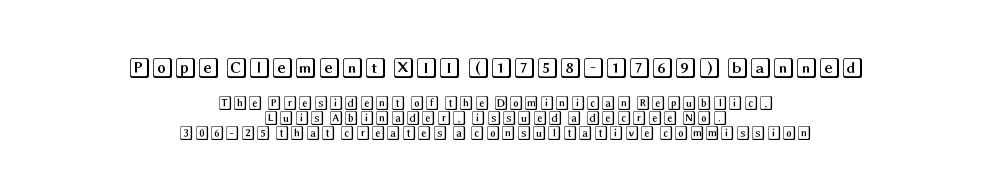
{"italic": "no", "underline": "no", "align": "center", "line_spacing": "tight", "line_spacing_ratio": 1.06, "letter_spacing": "normal", "letter_spacing_em": 0.0, "larger_block": "first", "size_ratio": 1.5, "glyph_px": 21}
